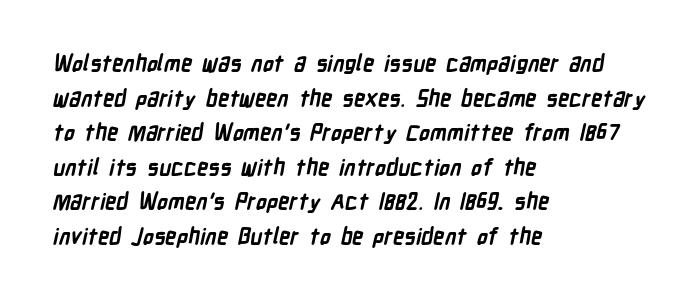
The image shows 22 px bold type; set left-aligned, normal line spacing (1.57x), normal letter spacing, not underlined.
